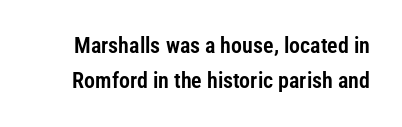
The image shows 22 px text type, upright; set normal line spacing (1.6x), normal letter spacing, not underlined.
